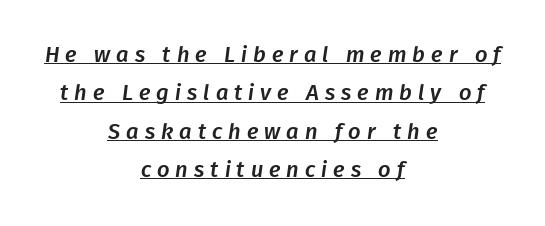
Decoration check: the copy is underlined. The tracking reads as deliberately expanded to a designer's eye. Alignment: centered.
